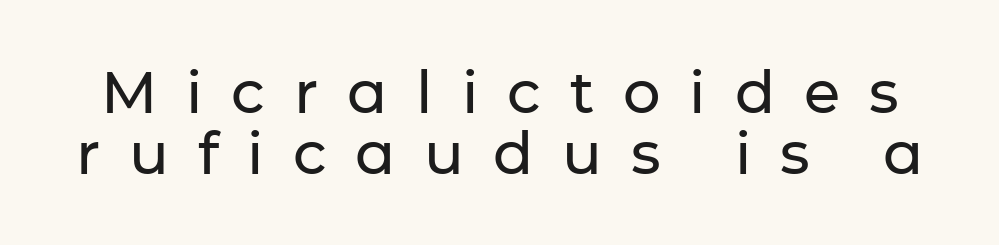
The image shows 59 px sans-serif type, upright; set tight line spacing (1.04x), unusually wide letter spacing (+0.49 em), not underlined; low stroke contrast and a medium x-height.
